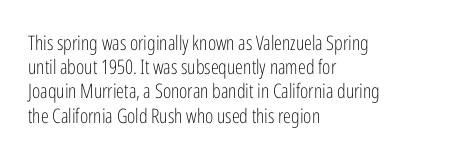
Tall strokes in this sample are plumb rather than angled. Decoration check: the copy has no underline. Words appear dense and cohesive because spacing is normal. The typesetter chose a ragged-right arrangement here.
